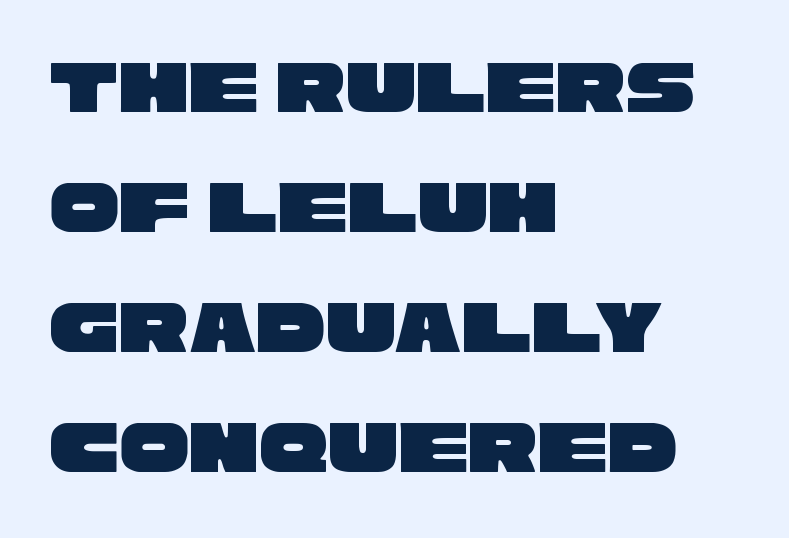
Q: Is the typeface a serif or a sans-serif typeface? A: Sans-serif.
Q: Is the text underlined? A: No.
Q: How is the paragraph aligned? A: Left-aligned.
Q: Is the spacing between letters normal or unusually wide? A: Normal.
Q: Is the spacing between lines tight, normal or loose? A: Normal.
Q: Width (condensed, normal, or wide)? A: Wide.
Q: Stroke contrast? A: Low.
Q: x-height? A: Large.
Q: Monospaced? A: No.
